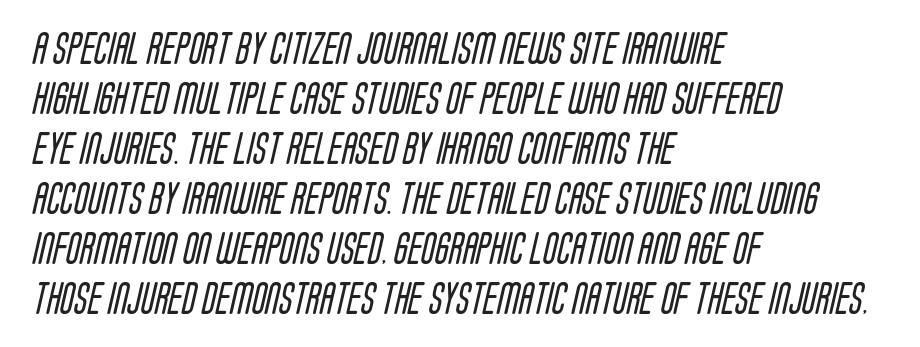
{"serif": "no", "bold": "no", "weight": "regular", "width": "condensed", "stroke_contrast": "low", "x_height": "large", "monospaced": "no", "underline": "no", "align": "left", "line_spacing": "normal", "line_spacing_ratio": 1.56, "letter_spacing": "normal", "letter_spacing_em": 0.0, "glyph_px": 32}
